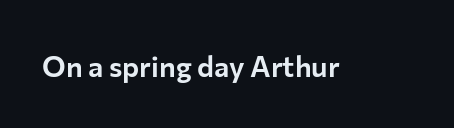
{"serif": "no", "italic": "no", "width": "normal", "stroke_contrast": "low", "x_height": "medium", "monospaced": "no", "underline": "no", "letter_spacing": "normal", "letter_spacing_em": 0.0, "glyph_px": 29}
